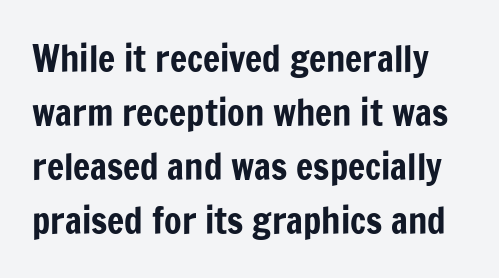
Q: Is the text italic (slanted)? A: No, it is upright.
Q: Is the typeface a serif or a sans-serif typeface? A: Sans-serif.
Q: Is the text underlined? A: No.
Q: Is the spacing between letters normal or unusually wide? A: Normal.
Q: Is the spacing between lines tight, normal or loose? A: Normal.
Q: Width (condensed, normal, or wide)? A: Condensed.
Q: Stroke contrast? A: Low.
Q: x-height? A: Medium.
Q: Monospaced? A: No.
